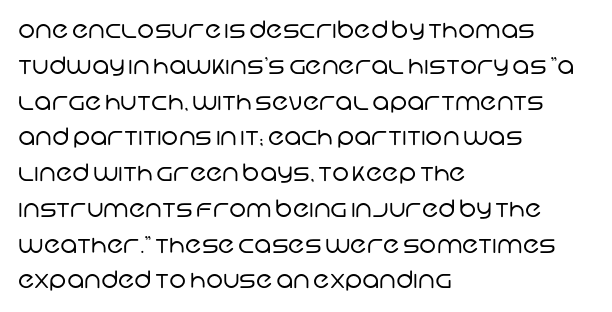
The image shows 24 px text type; set left-aligned, normal line spacing (1.49x), normal letter spacing, not underlined.
